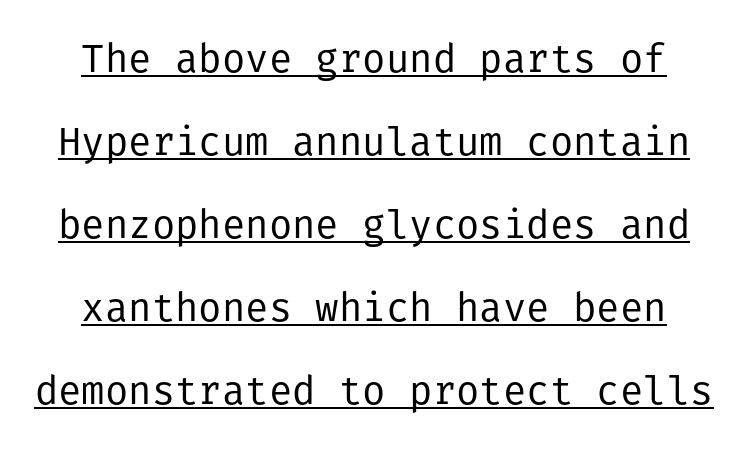
The image shows 39 px regular-weight sans-serif type, upright; set loose line spacing (2.13x), normal letter spacing, underlined; low stroke contrast and a medium x-height.
